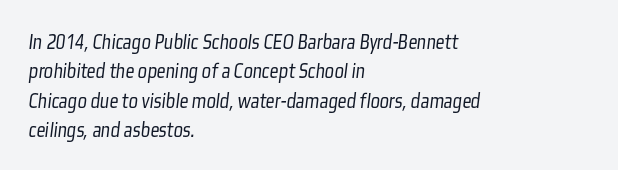
{"bold": "no", "underline": "no", "align": "left", "line_spacing": "normal", "line_spacing_ratio": 1.33, "letter_spacing": "normal", "letter_spacing_em": 0.0, "glyph_px": 22}
